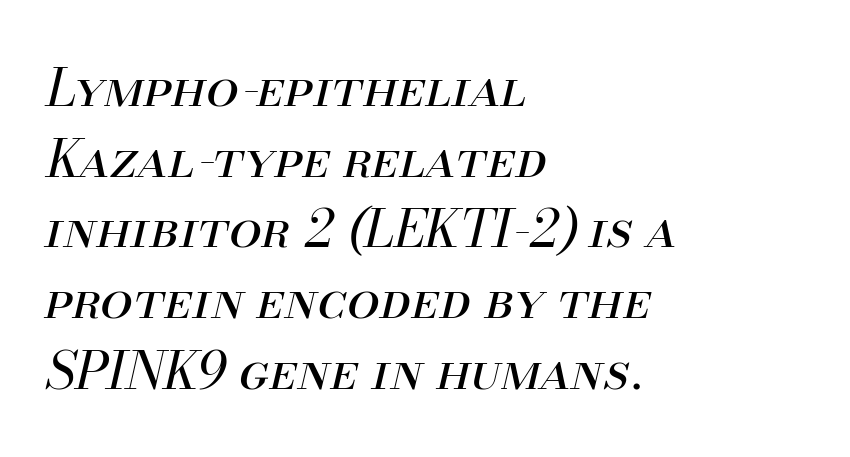
{"italic": "yes", "lean": "right", "slant_degrees": 13, "bold": "no", "weight": "regular", "width": "normal", "stroke_contrast": "medium", "x_height": "small", "monospaced": "no", "underline": "no", "align": "left", "line_spacing": "normal", "line_spacing_ratio": 1.36, "letter_spacing": "normal", "letter_spacing_em": 0.0, "glyph_px": 52}
